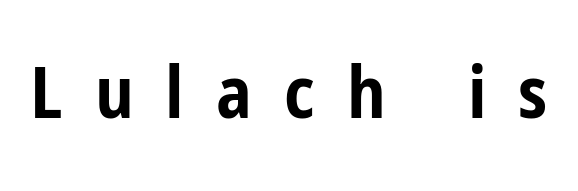
The image shows 71 px bold, condensed sans-serif type, upright; set unusually wide letter spacing (+0.45 em), not underlined; low stroke contrast and a medium x-height.
